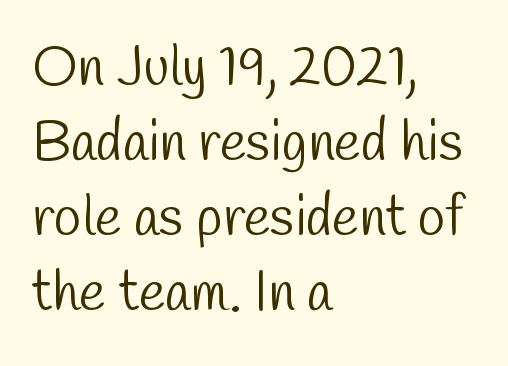
The image shows 56 px light, condensed sans-serif type; set left-aligned, normal line spacing (1.34x), normal letter spacing, not underlined; low stroke contrast and a medium x-height.
